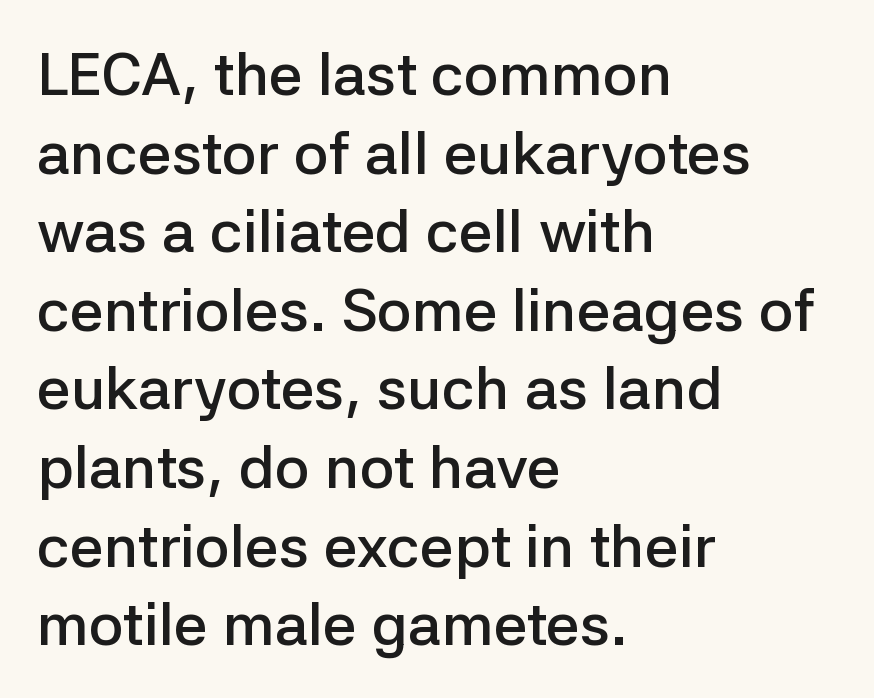
Q: Is the text bold? A: Semi-bold.
Q: Is the text italic (slanted)? A: No, it is upright.
Q: Is the typeface a serif or a sans-serif typeface? A: Sans-serif.
Q: Is the text underlined? A: No.
Q: How is the paragraph aligned? A: Left-aligned.
Q: Is the spacing between letters normal or unusually wide? A: Normal.
Q: Is the spacing between lines tight, normal or loose? A: Normal.
Q: Width (condensed, normal, or wide)? A: Normal.
Q: Stroke contrast? A: Low.
Q: x-height? A: Medium.
Q: Monospaced? A: No.
